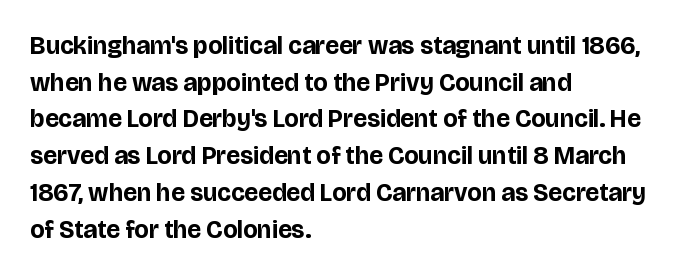
{"italic": "no", "bold": "yes", "underline": "no", "align": "left", "line_spacing": "normal", "line_spacing_ratio": 1.47, "letter_spacing": "normal", "letter_spacing_em": 0.0, "glyph_px": 25}
